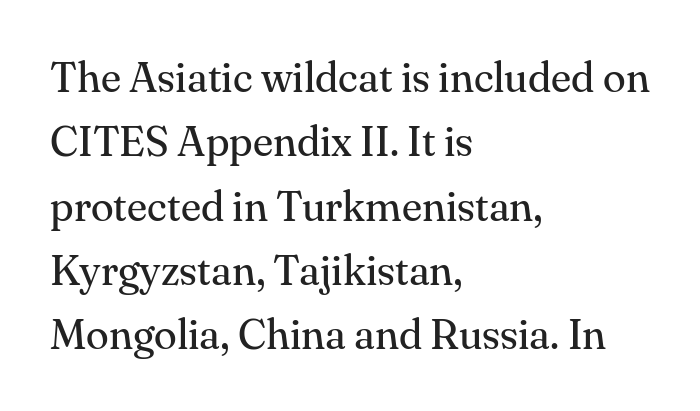
{"serif": "yes", "italic": "no", "bold": "no", "weight": "regular", "width": "normal", "stroke_contrast": "medium", "x_height": "small", "monospaced": "no", "underline": "no", "align": "left", "line_spacing": "normal", "line_spacing_ratio": 1.53, "letter_spacing": "normal", "letter_spacing_em": 0.0, "glyph_px": 42}
